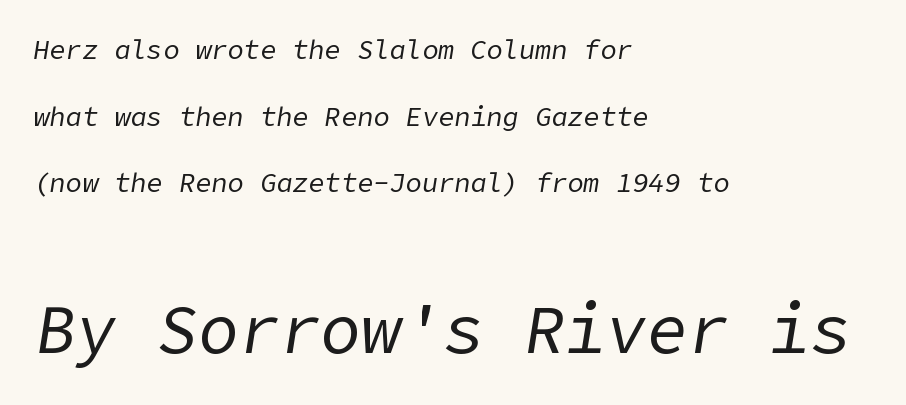
Q: Is the text bold? A: No.
Q: Is the text italic (slanted)? A: Yes, it leans right by about 9 degrees.
Q: Is the text underlined? A: No.
Q: How is the paragraph aligned? A: Left-aligned.
Q: Is the spacing between letters normal or unusually wide? A: Normal.
Q: Is the spacing between lines tight, normal or loose? A: Loose.
Q: Which block of text is set in a larger size, the first (top) or the second (bottom)? A: The second (bottom) one.
Q: Width (condensed, normal, or wide)? A: Normal.
Q: Stroke contrast? A: Low.
Q: x-height? A: Medium.
